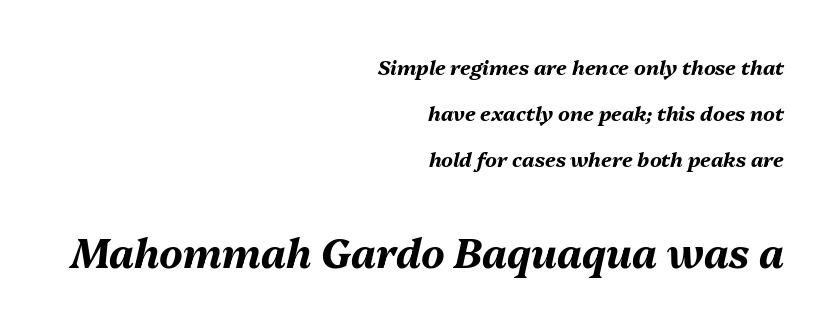
{"italic": "yes", "lean": "right", "slant_degrees": 13, "bold": "yes", "weight": "bold", "width": "normal", "stroke_contrast": "medium", "x_height": "medium", "monospaced": "no", "underline": "no", "align": "right", "line_spacing": "loose", "line_spacing_ratio": 2.31, "letter_spacing": "normal", "letter_spacing_em": 0.0, "larger_block": "second", "size_ratio": 2.0, "glyph_px": 40}
